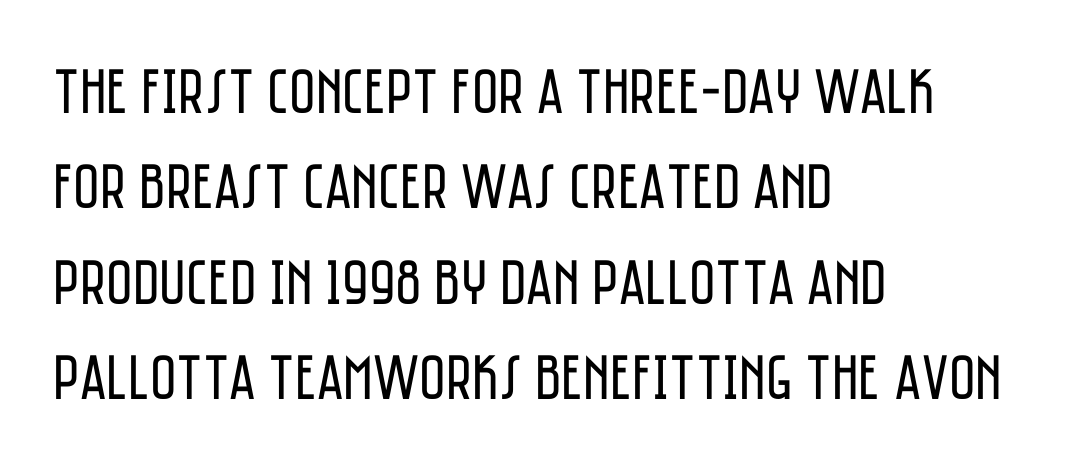
Q: Is the text bold? A: No.
Q: Is the text italic (slanted)? A: No, it is upright.
Q: Is the typeface a serif or a sans-serif typeface? A: Sans-serif.
Q: Is the text underlined? A: No.
Q: How is the paragraph aligned? A: Left-aligned.
Q: Is the spacing between letters normal or unusually wide? A: Normal.
Q: Is the spacing between lines tight, normal or loose? A: Normal.
Q: Width (condensed, normal, or wide)? A: Condensed.
Q: Stroke contrast? A: Low.
Q: x-height? A: Large.
Q: Monospaced? A: No.
